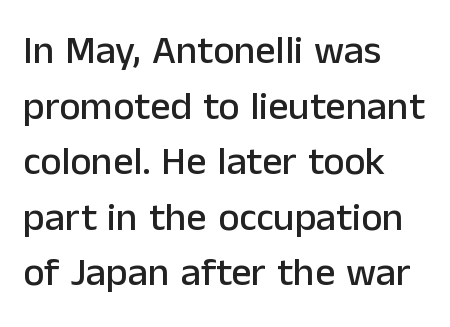
The image shows 40 px sans-serif type, upright; set left-aligned, normal line spacing (1.39x), normal letter spacing, not underlined; low stroke contrast and a medium x-height.
